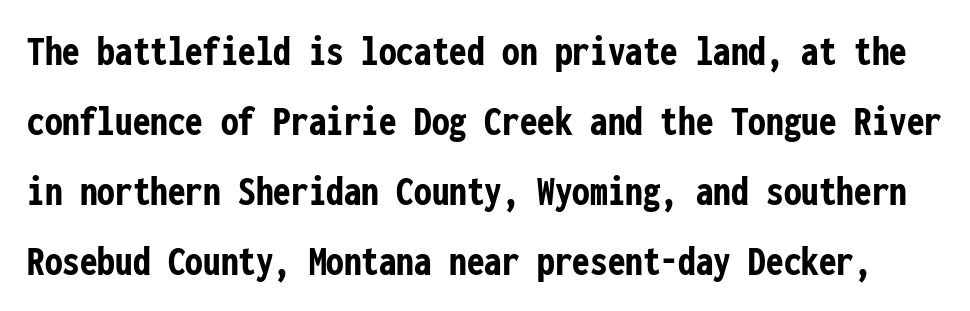
The image shows 44 px semibold, condensed sans-serif type, upright, monospaced; set normal line spacing (1.59x), normal letter spacing, not underlined; low stroke contrast and a medium x-height.
